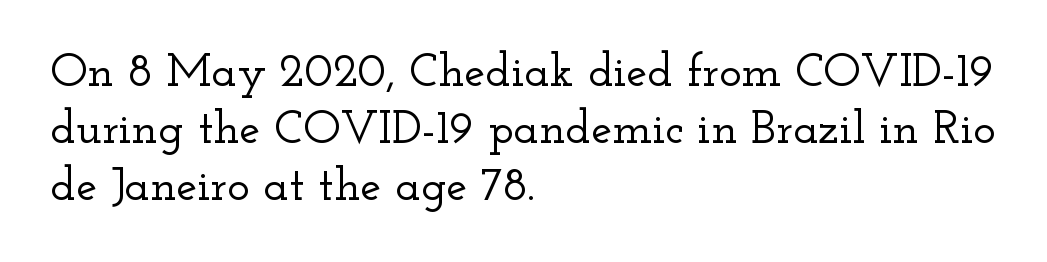
{"serif": "yes", "italic": "no", "width": "wide", "stroke_contrast": "low", "x_height": "small", "monospaced": "no", "underline": "no", "align": "left", "line_spacing_ratio": 1.21, "letter_spacing": "normal", "letter_spacing_em": 0.0, "glyph_px": 47}
